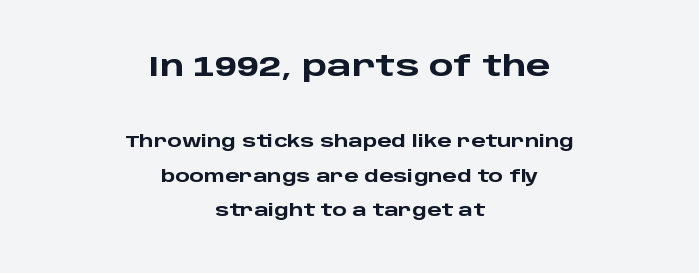
Q: Is the text bold? A: Yes.
Q: Is the text italic (slanted)? A: No, it is upright.
Q: Is the typeface a serif or a sans-serif typeface? A: Sans-serif.
Q: Is the text underlined? A: No.
Q: How is the paragraph aligned? A: Centered.
Q: Is the spacing between letters normal or unusually wide? A: Normal.
Q: Is the spacing between lines tight, normal or loose? A: Loose.
Q: Which block of text is set in a larger size, the first (top) or the second (bottom)? A: The first (top) one.
Q: Width (condensed, normal, or wide)? A: Wide.
Q: Stroke contrast? A: Low.
Q: x-height? A: Large.
Q: Monospaced? A: No.
